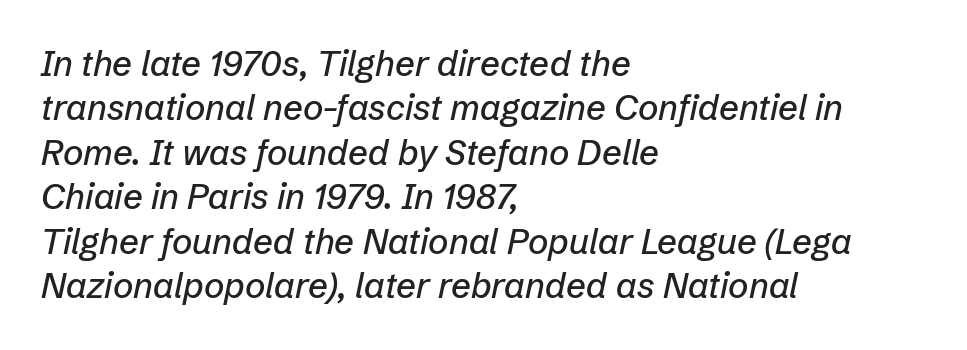
The image shows 35 px text type, italic (leaning right); set left-aligned, normal line spacing (1.27x), normal letter spacing, not underlined; low stroke contrast and a medium x-height.
